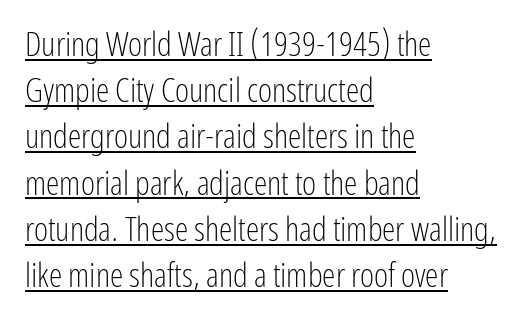
Q: Is the text bold? A: No.
Q: Is the text italic (slanted)? A: No, it is upright.
Q: Is the typeface a serif or a sans-serif typeface? A: Sans-serif.
Q: Is the text underlined? A: Yes.
Q: How is the paragraph aligned? A: Left-aligned.
Q: Is the spacing between letters normal or unusually wide? A: Normal.
Q: Is the spacing between lines tight, normal or loose? A: Normal.
Q: Width (condensed, normal, or wide)? A: Condensed.
Q: Stroke contrast? A: Low.
Q: x-height? A: Medium.
Q: Monospaced? A: No.
